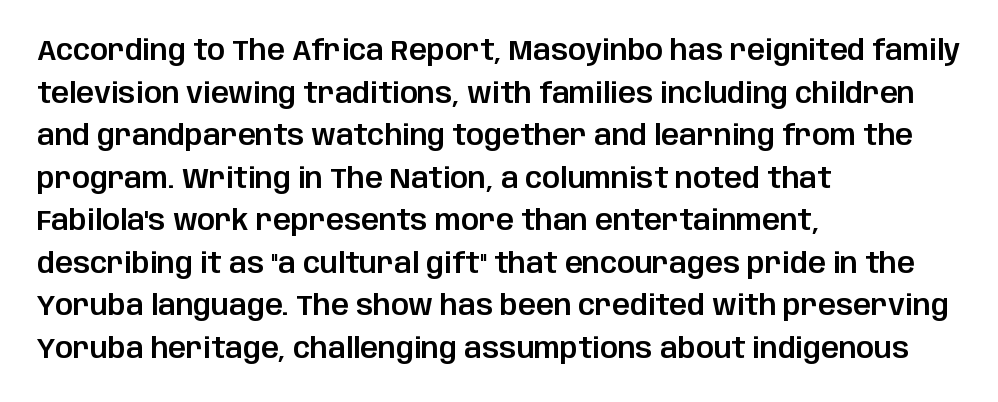
Tall strokes in this sample are plumb rather than angled. A typesetter would call this leading conventional body-copy spacing. Plain, unruled lines of type. The compositor pushed each line to the left boundary. Note the varied advance widths — an 'i' is clearly narrower than an 'm'.
